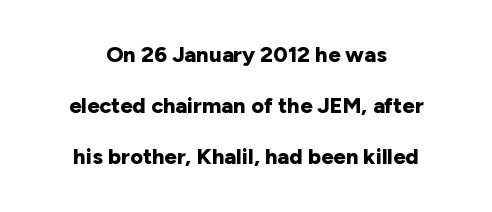
{"italic": "no", "bold": "yes", "underline": "no", "align": "center", "line_spacing": "loose", "line_spacing_ratio": 2.32, "letter_spacing": "normal", "letter_spacing_em": 0.0, "glyph_px": 22}
